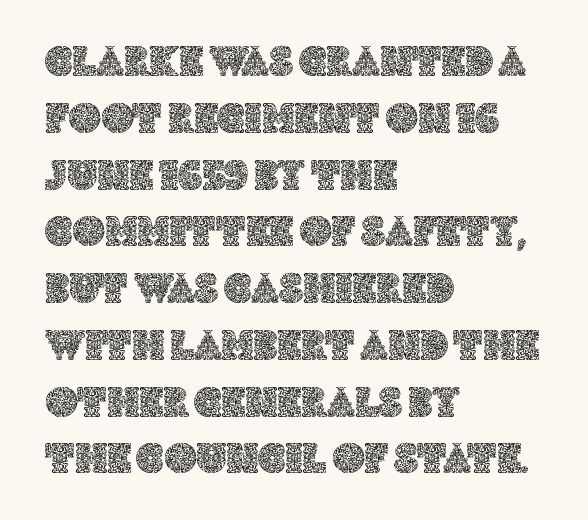
Q: Is the text italic (slanted)? A: No, it is upright.
Q: Is the text underlined? A: No.
Q: How is the paragraph aligned? A: Left-aligned.
Q: Is the spacing between letters normal or unusually wide? A: Normal.
Q: Is the spacing between lines tight, normal or loose? A: Normal.
Q: Width (condensed, normal, or wide)? A: Normal.
Q: x-height? A: Large.
Q: Monospaced? A: No.
